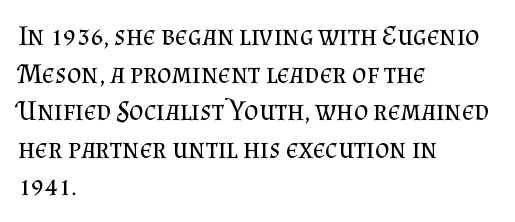
{"serif": "yes", "italic": "no", "bold": "no", "weight": "regular", "width": "normal", "stroke_contrast": "medium", "x_height": "small", "monospaced": "no", "underline": "no", "align": "left", "line_spacing": "normal", "line_spacing_ratio": 1.34, "letter_spacing": "normal", "letter_spacing_em": 0.0, "glyph_px": 28}
